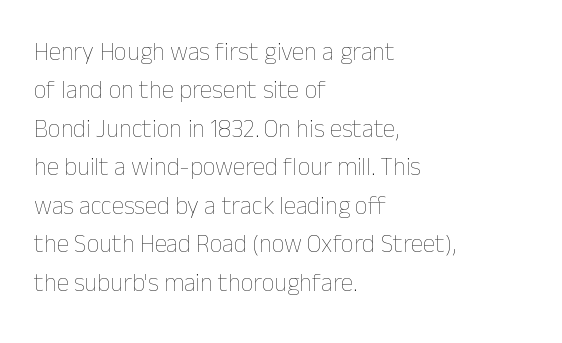
Q: Is the text bold? A: No.
Q: Is the text italic (slanted)? A: No, it is upright.
Q: Is the text underlined? A: No.
Q: How is the paragraph aligned? A: Left-aligned.
Q: Is the spacing between letters normal or unusually wide? A: Normal.
Q: Is the spacing between lines tight, normal or loose? A: Normal.
